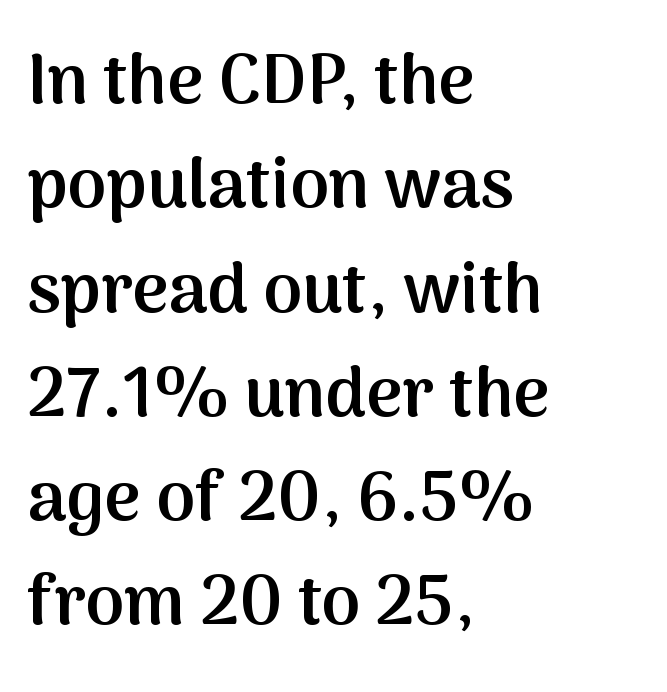
Q: Is the text bold? A: Semi-bold.
Q: Is the text italic (slanted)? A: No, it is upright.
Q: Is the typeface a serif or a sans-serif typeface? A: Sans-serif.
Q: Is the text underlined? A: No.
Q: How is the paragraph aligned? A: Left-aligned.
Q: Is the spacing between letters normal or unusually wide? A: Normal.
Q: Is the spacing between lines tight, normal or loose? A: Normal.
Q: Width (condensed, normal, or wide)? A: Normal.
Q: Stroke contrast? A: Medium.
Q: x-height? A: Medium.
Q: Monospaced? A: No.
